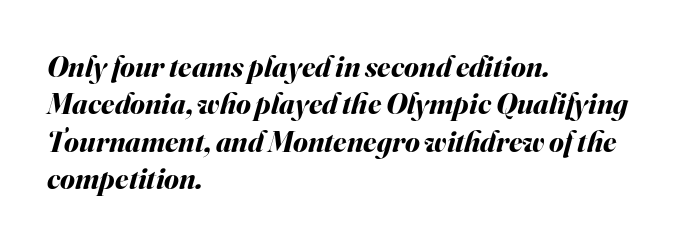
The image shows 30 px bold type, italic (leaning right); set left-aligned, normal line spacing (1.25x), normal letter spacing, not underlined; medium stroke contrast and a small x-height.
